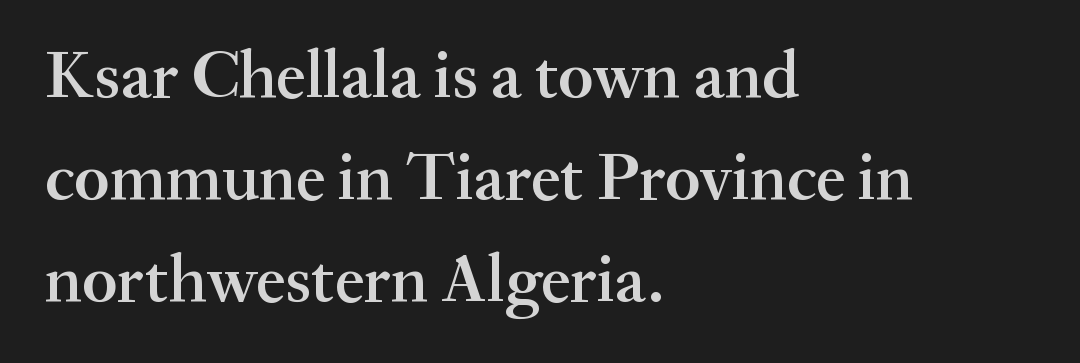
The image shows 68 px semibold serif type, upright; set left-aligned, normal line spacing (1.5x), normal letter spacing, not underlined; medium stroke contrast and a small x-height.
